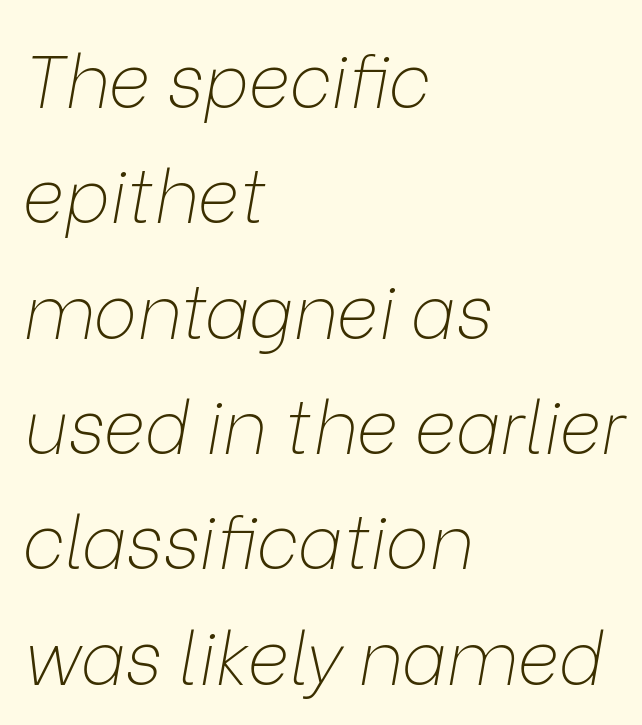
Notice how the passage keeps a crisp vertical edge on the left only. Each word holds together tightly as a unit, with standard inter-letter gaps. Type without underlining. These lines are rendered in a variable-pitch font.
